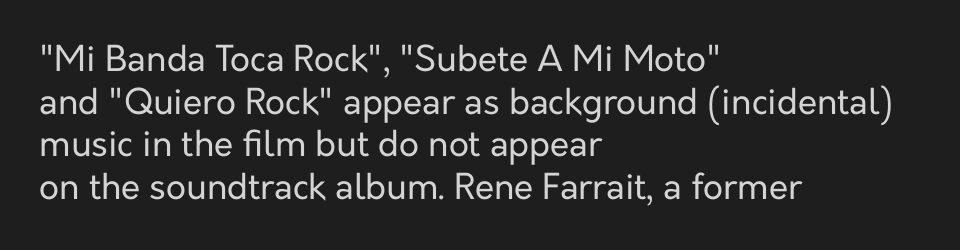
Q: Is the text bold? A: No.
Q: Is the text italic (slanted)? A: No, it is upright.
Q: Is the typeface a serif or a sans-serif typeface? A: Sans-serif.
Q: Is the text underlined? A: No.
Q: How is the paragraph aligned? A: Left-aligned.
Q: Is the spacing between letters normal or unusually wide? A: Normal.
Q: Width (condensed, normal, or wide)? A: Normal.
Q: Stroke contrast? A: Low.
Q: x-height? A: Medium.
Q: Monospaced? A: No.
